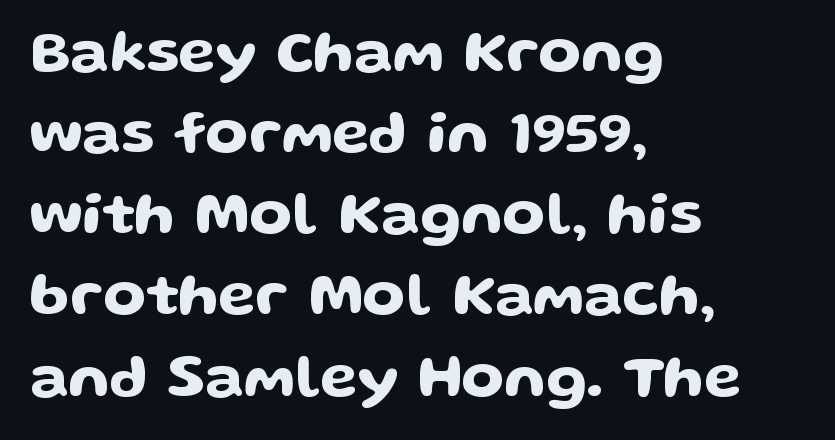
Q: Is the text italic (slanted)? A: No, it is upright.
Q: Is the typeface a serif or a sans-serif typeface? A: Sans-serif.
Q: Is the text underlined? A: No.
Q: How is the paragraph aligned? A: Left-aligned.
Q: Is the spacing between letters normal or unusually wide? A: Normal.
Q: Is the spacing between lines tight, normal or loose? A: Normal.
Q: Width (condensed, normal, or wide)? A: Wide.
Q: Stroke contrast? A: Low.
Q: x-height? A: Medium.
Q: Monospaced? A: No.
